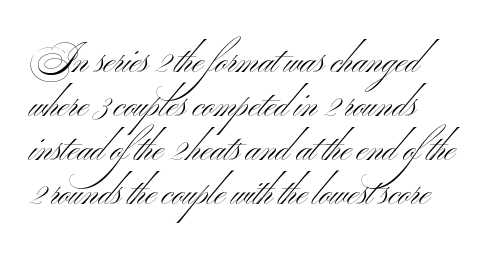
Q: Is the text bold? A: No.
Q: Is the text italic (slanted)? A: Yes.
Q: Is the typeface a serif or a sans-serif typeface? A: Sans-serif.
Q: Is the text underlined? A: No.
Q: How is the paragraph aligned? A: Left-aligned.
Q: Is the spacing between letters normal or unusually wide? A: Normal.
Q: Width (condensed, normal, or wide)? A: Wide.
Q: Stroke contrast? A: Medium.
Q: x-height? A: Small.
Q: Monospaced? A: No.
